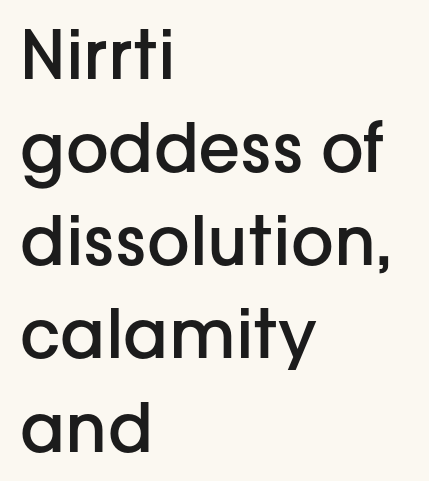
The image shows 67 px semibold sans-serif type, upright; set left-aligned, normal line spacing (1.39x), normal letter spacing, not underlined; low stroke contrast and a medium x-height.
